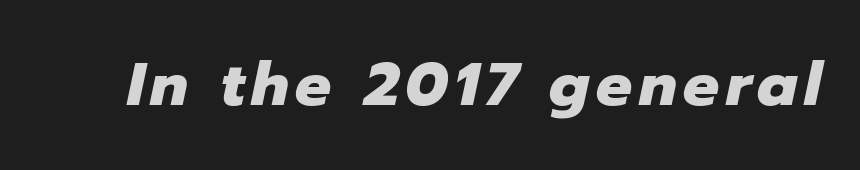
The image shows 60 px heavy type, italic (leaning right); set not underlined; low stroke contrast and a medium x-height.
